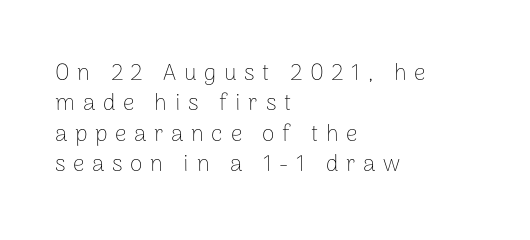
Q: Is the text bold? A: No.
Q: Is the text italic (slanted)? A: No, it is upright.
Q: Is the text underlined? A: No.
Q: How is the paragraph aligned? A: Left-aligned.
Q: Is the spacing between letters normal or unusually wide? A: Unusually wide.
Q: Is the spacing between lines tight, normal or loose? A: Normal.
